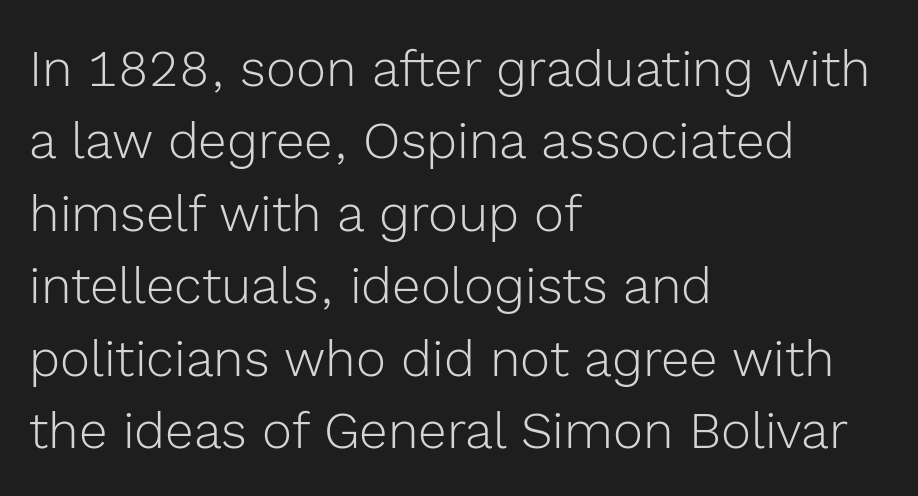
{"serif": "no", "italic": "no", "bold": "no", "weight": "light", "width": "normal", "x_height": "medium", "monospaced": "no", "underline": "no", "align": "left", "line_spacing": "normal", "line_spacing_ratio": 1.42, "letter_spacing": "normal", "letter_spacing_em": 0.0, "glyph_px": 51}
